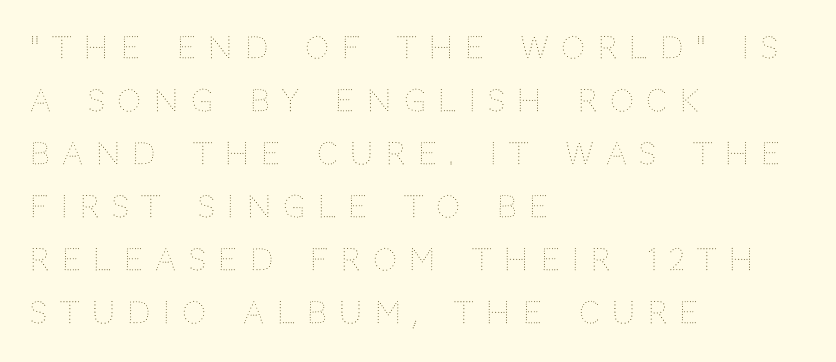
Compared with typical body copy, the letter spacing here is much looser. The letters stand straight up with perfectly vertical stems. No chunkiness to these letters — they're not bold. The space directly below the letters is spotless. Does the copy run flush right? No — it runs flush left. Note the varied advance widths — an 'i' is clearly narrower than an 'm'.
